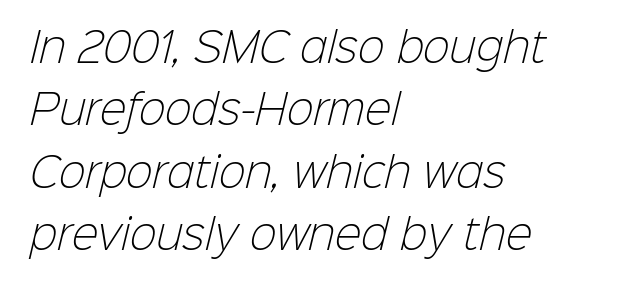
The image shows 40 px light sans-serif type; set left-aligned, normal line spacing (1.56x), normal letter spacing, not underlined; low stroke contrast and a medium x-height.
